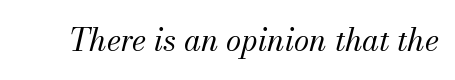
{"serif": "yes", "italic": "yes", "lean": "right", "slant_degrees": 13, "bold": "no", "weight": "regular", "width": "normal", "stroke_contrast": "medium", "x_height": "small", "monospaced": "no", "underline": "no", "letter_spacing": "normal", "letter_spacing_em": 0.0, "glyph_px": 31}
